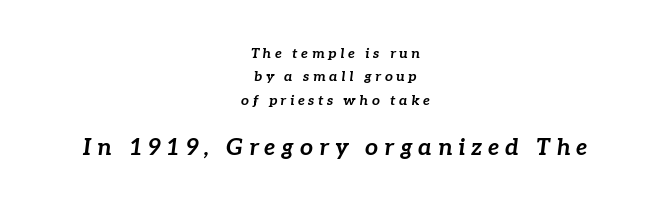
{"italic": "yes", "lean": "right", "slant_degrees": 7, "bold": "yes", "underline": "no", "align": "center", "line_spacing": "normal", "line_spacing_ratio": 1.67, "letter_spacing": "wide", "letter_spacing_em": 0.25, "larger_block": "second", "size_ratio": 1.64, "glyph_px": 23}
